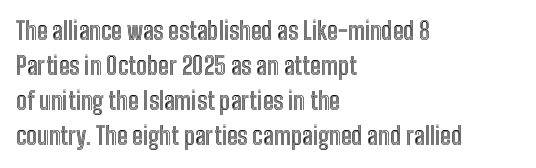
{"italic": "no", "underline": "no", "align": "left", "line_spacing": "normal", "line_spacing_ratio": 1.46, "letter_spacing": "normal", "letter_spacing_em": 0.0, "glyph_px": 24}
